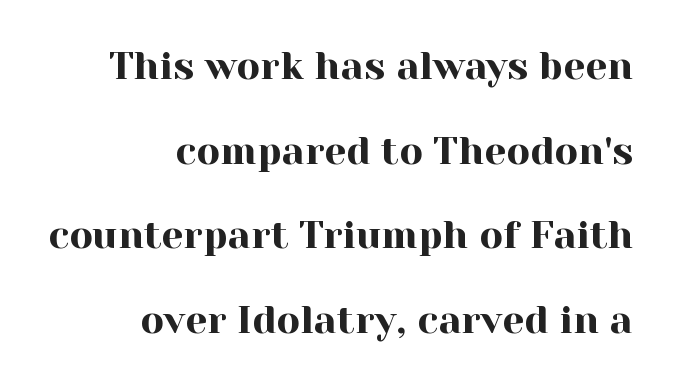
The passage shown is not underscored anywhere. Standard letterfit; no display-style spreading of the glyphs. The letters stand straight up with perfectly vertical stems. The text block is weighted toward the right margin, trailing off unevenly leftward. Line spacing here is loose.
